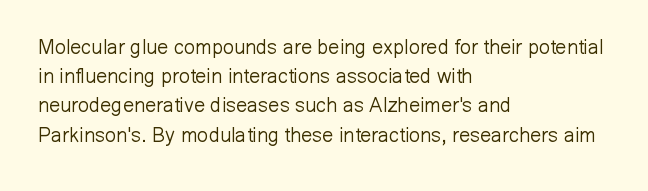
A normal amount of white space separates one row of letters from the next. The foot of each line stays bare and open. The ragged edge is on the right, which tells us the setting is flush left. This sample uses an upright cut, with every glyph sitting square on the baseline. No chunkiness to these letters — they're not bold. Does extra space separate the letters? No, they use regular spacing.
